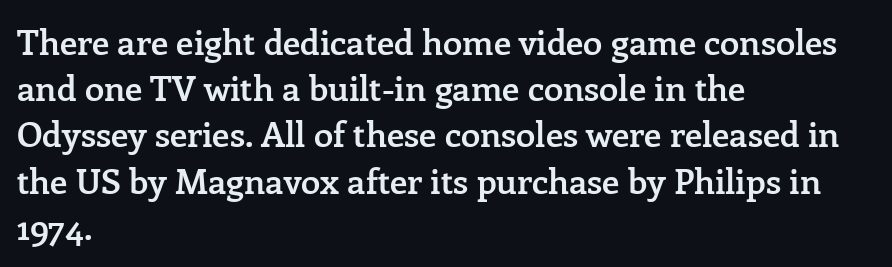
Q: Is the text bold? A: Semi-bold.
Q: Is the text italic (slanted)? A: No, it is upright.
Q: Is the typeface a serif or a sans-serif typeface? A: Serif.
Q: Is the text underlined? A: No.
Q: How is the paragraph aligned? A: Left-aligned.
Q: Is the spacing between letters normal or unusually wide? A: Normal.
Q: Is the spacing between lines tight, normal or loose? A: Normal.
Q: Width (condensed, normal, or wide)? A: Normal.
Q: Stroke contrast? A: Low.
Q: x-height? A: Medium.
Q: Monospaced? A: No.
